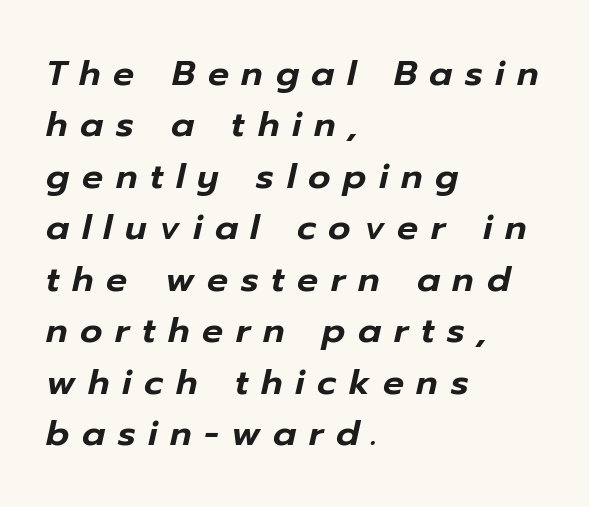
The image shows 35 px text type, italic (leaning right); set left-aligned, normal line spacing (1.47x), unusually wide letter spacing (+0.36 em), not underlined; low stroke contrast and a medium x-height.
